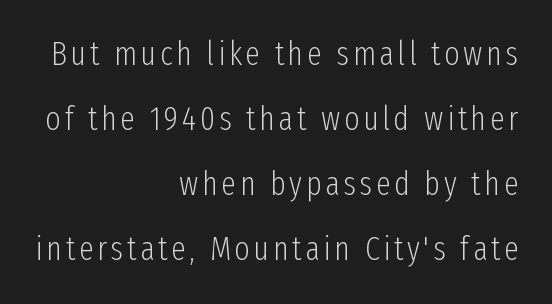
The image shows 33 px light, condensed sans-serif type, upright; set right-aligned, loose line spacing (1.97x), not underlined; low stroke contrast and a medium x-height.
